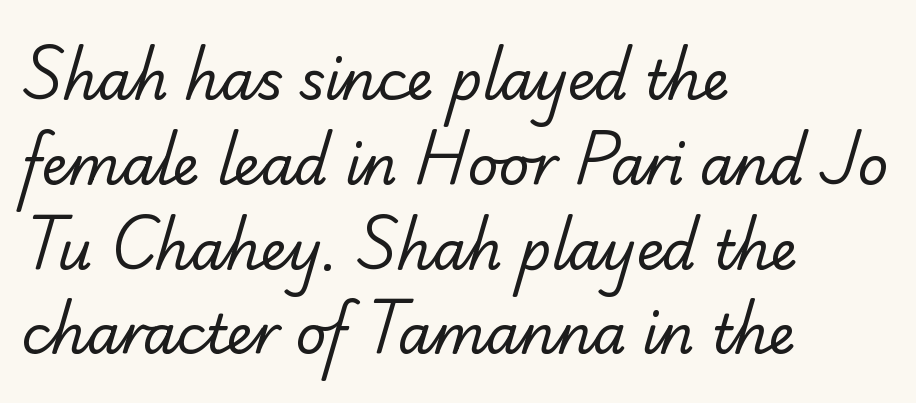
Notice how the passage keeps a crisp vertical edge on the left only. You could not count columns in this text — the font is proportionally spaced. The rendering shows plain stroke endings on the letterforms — a sans-serif design. Normally led — the rows are evenly, conventionally spaced. Stems here are at most as thick as an everyday book face.
